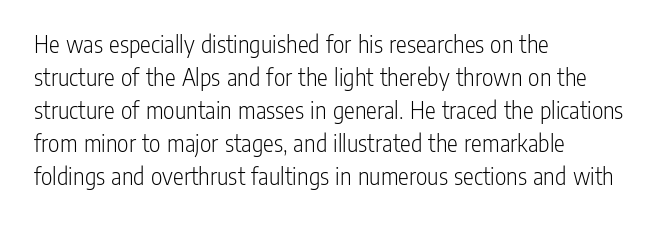
Q: Is the text bold? A: No.
Q: Is the text italic (slanted)? A: No, it is upright.
Q: Is the text underlined? A: No.
Q: How is the paragraph aligned? A: Left-aligned.
Q: Is the spacing between letters normal or unusually wide? A: Normal.
Q: Is the spacing between lines tight, normal or loose? A: Normal.
